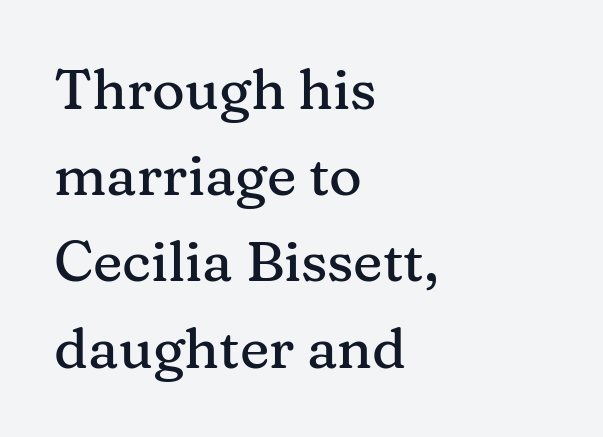
The image shows 56 px serif type, upright; set left-aligned, normal line spacing (1.54x), normal letter spacing, not underlined; medium stroke contrast and a medium x-height.
